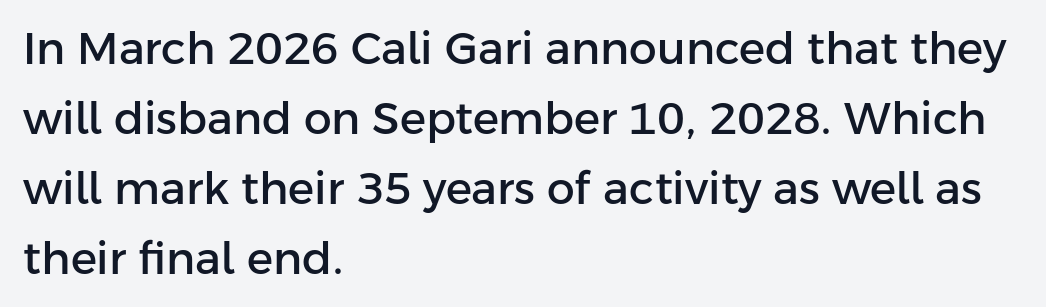
{"serif": "no", "italic": "no", "width": "normal", "stroke_contrast": "low", "x_height": "medium", "monospaced": "no", "underline": "no", "align": "left", "line_spacing": "normal", "line_spacing_ratio": 1.59, "letter_spacing": "normal", "letter_spacing_em": 0.0, "glyph_px": 44}
